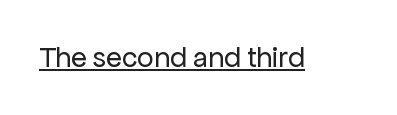
Q: Is the text bold? A: No.
Q: Is the text italic (slanted)? A: No, it is upright.
Q: Is the typeface a serif or a sans-serif typeface? A: Sans-serif.
Q: Is the text underlined? A: Yes.
Q: Is the spacing between letters normal or unusually wide? A: Normal.
Q: Width (condensed, normal, or wide)? A: Normal.
Q: Stroke contrast? A: Low.
Q: x-height? A: Medium.
Q: Monospaced? A: No.
